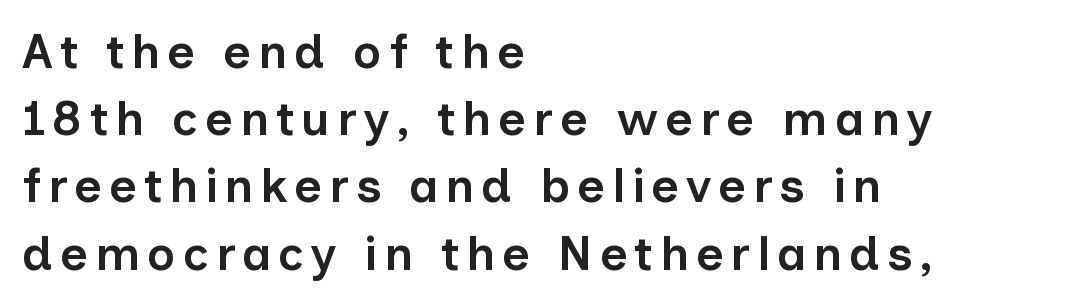
The image shows 48 px semibold sans-serif type, upright; set left-aligned, normal line spacing (1.4x), not underlined; low stroke contrast and a medium x-height.
